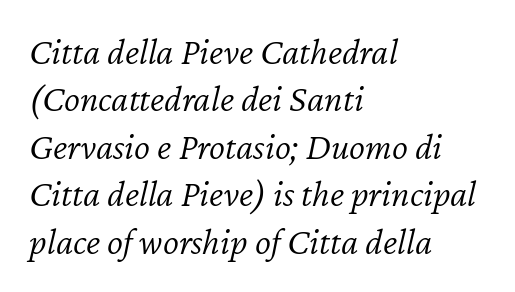
Short note: letters normally spaced. Observe the lean: these are italic letterforms. These lines stack with their left ends in a neat column. Only glyphs here, with clear space below each row. Weight: in the light-to-regular range. Baseline-to-baseline distance is the conventional proportion of letter height.
